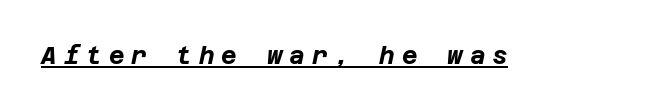
Q: Is the text bold? A: Yes.
Q: Is the text italic (slanted)? A: Yes, it leans right by about 12 degrees.
Q: Is the text underlined? A: Yes.
Q: Is the spacing between letters normal or unusually wide? A: Unusually wide.
